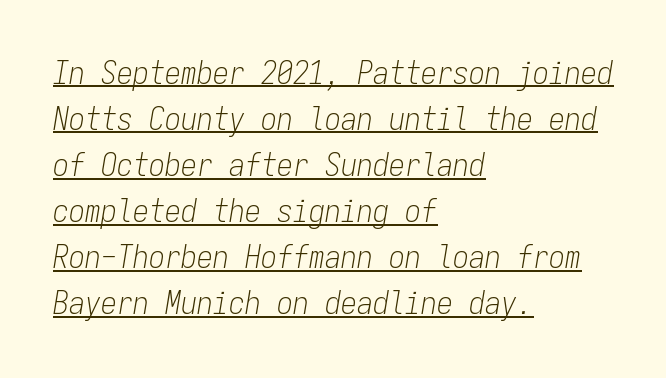
Notice how the passage keeps a crisp vertical edge on the left only. Is this a fixed-width face? Yes — each glyph sits in an identical cell. Between one letter and the next there's only the usual sliver of space. Line spacing here is normal. The letters look calm and open, with moderate or lighter stems. Underline: present.
